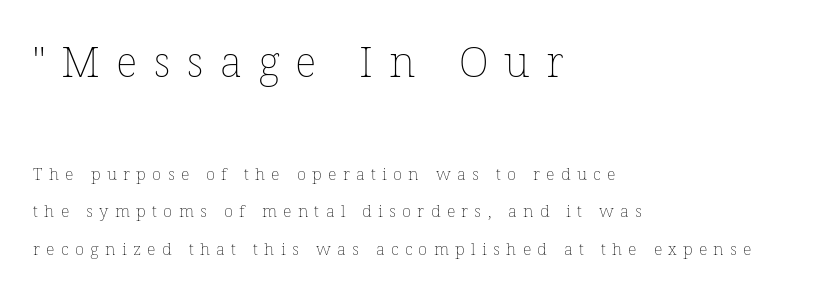
Q: Is the text bold? A: No.
Q: Is the text italic (slanted)? A: No, it is upright.
Q: Is the text underlined? A: No.
Q: How is the paragraph aligned? A: Left-aligned.
Q: Is the spacing between letters normal or unusually wide? A: Unusually wide.
Q: Is the spacing between lines tight, normal or loose? A: Loose.
Q: Which block of text is set in a larger size, the first (top) or the second (bottom)? A: The first (top) one.
Q: Width (condensed, normal, or wide)? A: Normal.
Q: Stroke contrast? A: Low.
Q: x-height? A: Medium.
Q: Monospaced? A: No.
